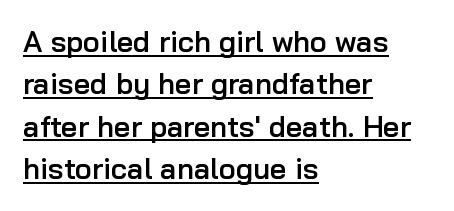
The image shows 29 px semibold sans-serif type, upright; set left-aligned, normal line spacing (1.46x), normal letter spacing, underlined; low stroke contrast and a medium x-height.
